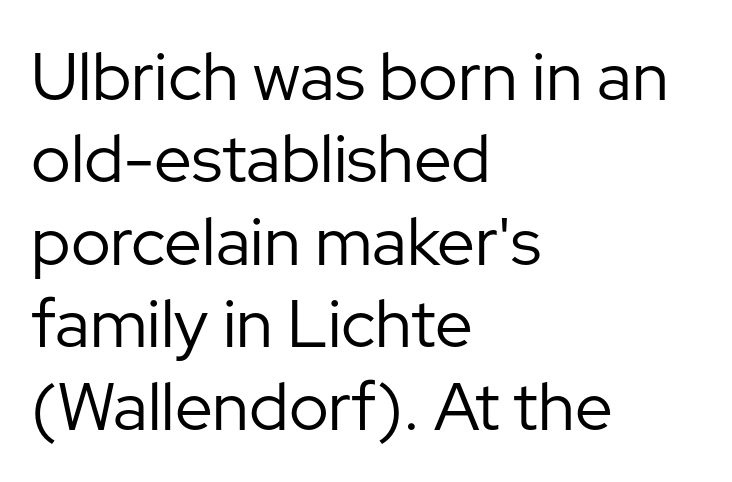
Left-aligned paragraph, ragged on the right. Check the space under the baseline: it is left empty. No feet cap the strokes, marking this as sans-serif type. Each letter keeps its own natural width here, so spacing adapts to shape.
